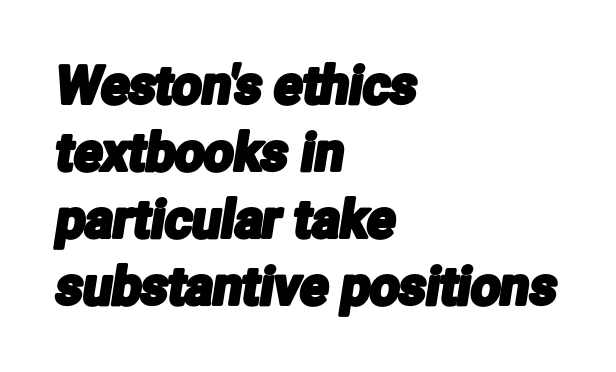
The image shows 52 px condensed sans-serif type; set left-aligned, normal line spacing (1.29x), normal letter spacing, not underlined; low stroke contrast and a medium x-height.
